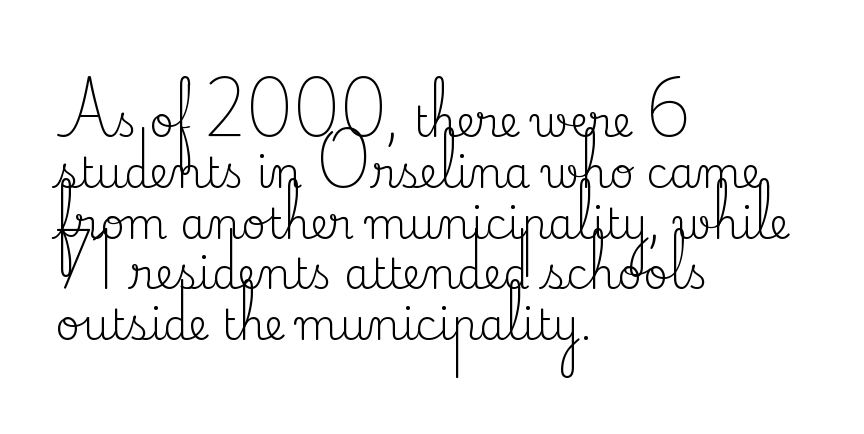
The image shows 42 px regular-weight serif type, upright; set left-aligned, line spacing 1.21x, normal letter spacing, not underlined; medium stroke contrast and a small x-height.
